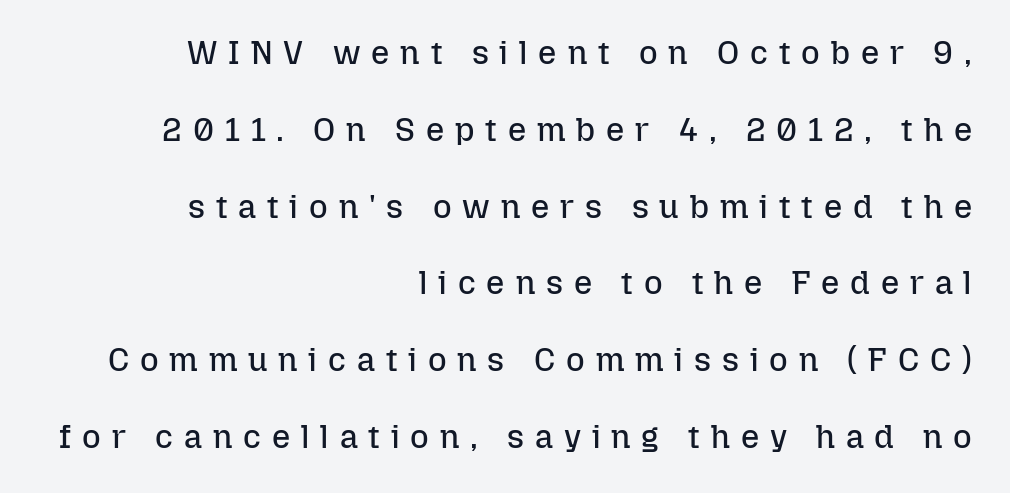
Each line ends at the same right margin while the left side varies. You could not count columns in this text — the font is proportionally spaced. The weight tops out at a normal text grade. In terms of leading, this rendering errs on the spacious side. A bare baseline throughout the passage. No italicization has been applied; the sample stays upright.
